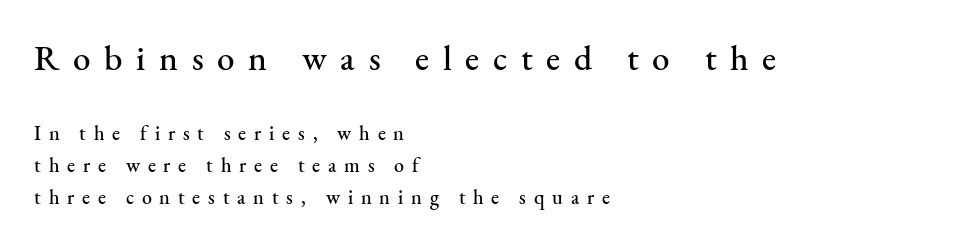
It's the straight-up-and-down kind of type. The face used here appears at its bigger size in the upper chunk. Visually the block forms a straight wall on the left and a jagged coastline on the right. Proportional: the letters do not fall into vertical columns.
